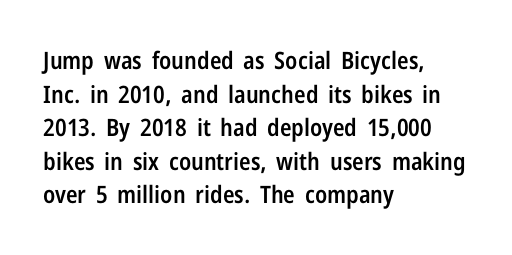
{"italic": "no", "bold": "semi", "underline": "no", "align": "left", "line_spacing": "normal", "line_spacing_ratio": 1.4, "letter_spacing": "normal", "letter_spacing_em": 0.0, "glyph_px": 24}
